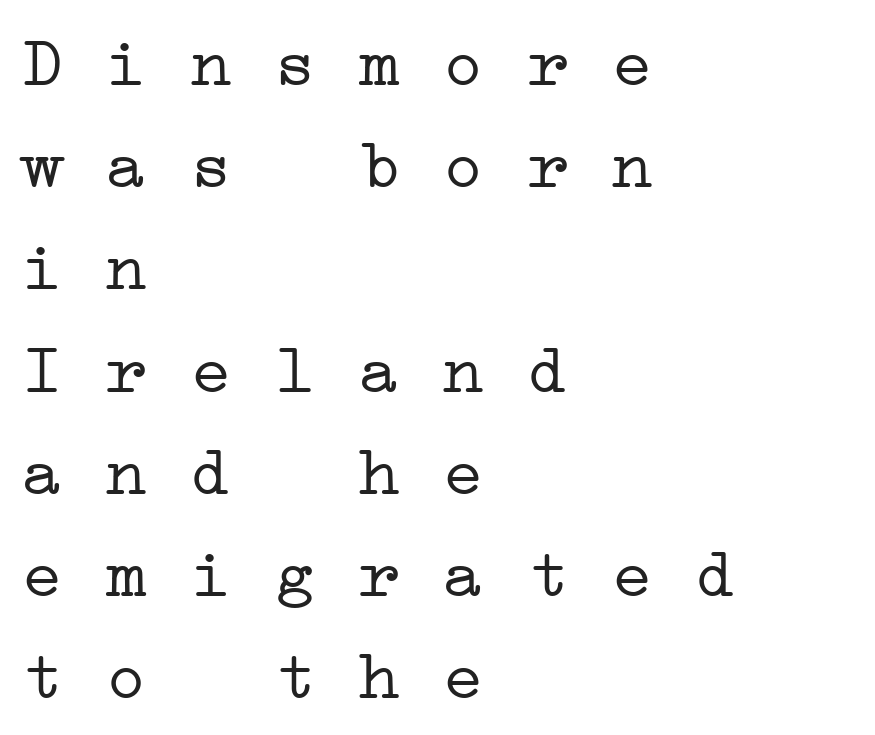
The image shows 70 px light, wide serif type, monospaced; set left-aligned, normal line spacing (1.46x), normal letter spacing, not underlined; low stroke contrast and a medium x-height.
